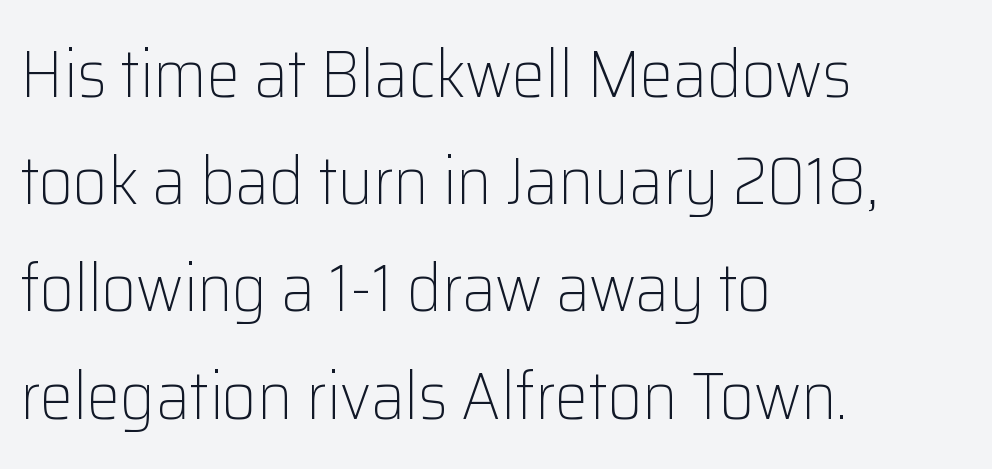
The typeface chosen for these lines omits serifs. Proportional: the letters do not fall into vertical columns. Unlike italic type, these characters show no tilt at all. The letters sit at their default tracking, neither squeezed nor spread. Whoever set this chose a conventional vertical rhythm. A bare baseline throughout the passage.
